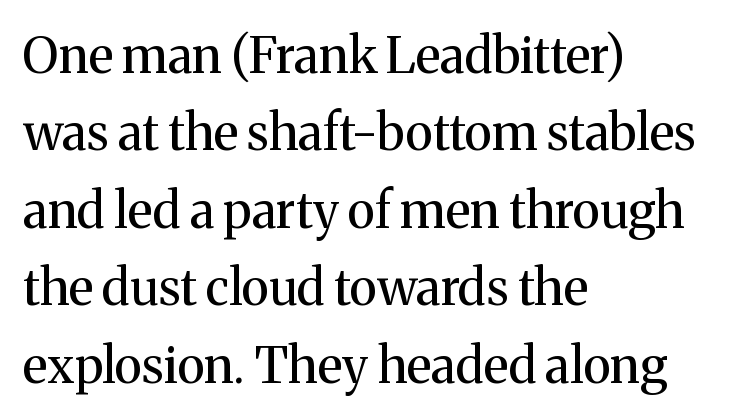
Reading down the column, the eye jumps a familiar distance to each next line. Is this a sans? No — the strokes have serifs. Only glyphs here, with clear space below each row. Nothing unusual about the tracking: characters are spaced as the font intends. Ordinary non-slanted type is in use. Is this a fixed-width face? No — the glyphs have proportional, varying widths.
